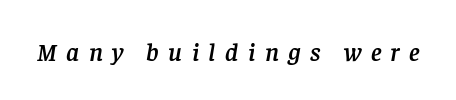
Lines of text with bare space underneath. Students, note that the glyphs here are deliberately spaced far apart. The text carries the slant typical of an italic or oblique font.
